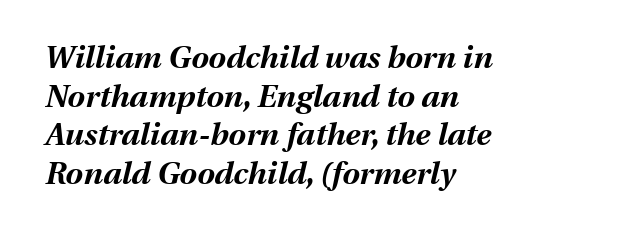
Descenders are the only things crossing below the line. Is the block centered? No — it sits flush against the left margin. The gaps between neighbouring characters are ordinary and unremarkable. This is heavy type, rendered in bold.
